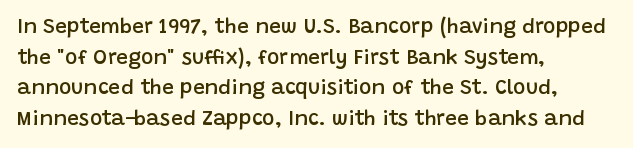
{"italic": "no", "bold": "semi", "underline": "no", "align": "left", "line_spacing": "normal", "line_spacing_ratio": 1.46, "letter_spacing": "normal", "letter_spacing_em": 0.0, "glyph_px": 21}
